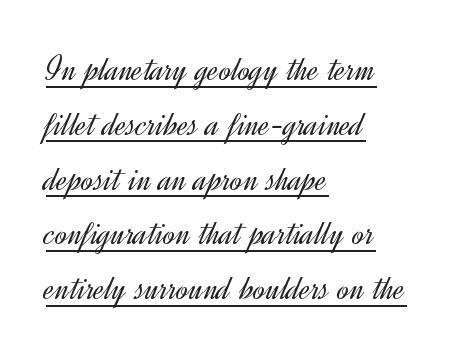
Check where the strokes stop: nothing finishes them off — pure sans. Think of a printed novel: that variable character pitch is what you see here. Students, note that the glyphs here touch the page at normal intervals. Interline gaps are of average width in this sample. Each line of the rendering has a horizontal stroke beneath the glyphs.
